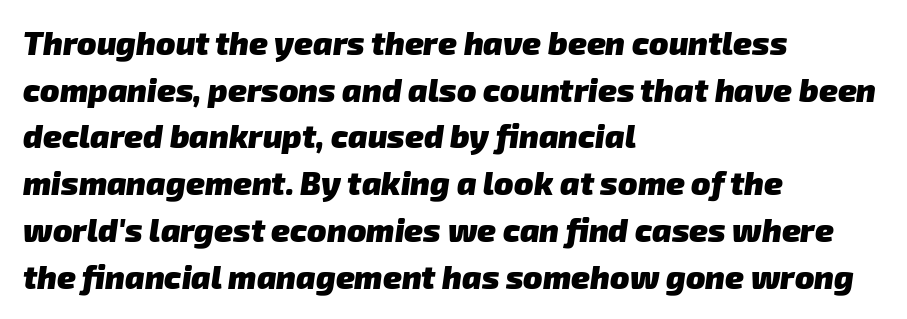
{"serif": "no", "bold": "yes", "weight": "heavy", "width": "normal", "stroke_contrast": "low", "x_height": "medium", "monospaced": "no", "underline": "no", "align": "left", "line_spacing": "normal", "line_spacing_ratio": 1.46, "letter_spacing": "normal", "letter_spacing_em": 0.0, "glyph_px": 32}
